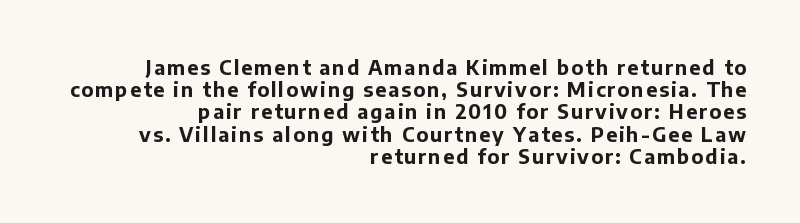
Q: Is the text bold? A: Yes.
Q: Is the text italic (slanted)? A: No, it is upright.
Q: Is the text underlined? A: No.
Q: How is the paragraph aligned? A: Right-aligned.
Q: Is the spacing between lines tight, normal or loose? A: Tight.
